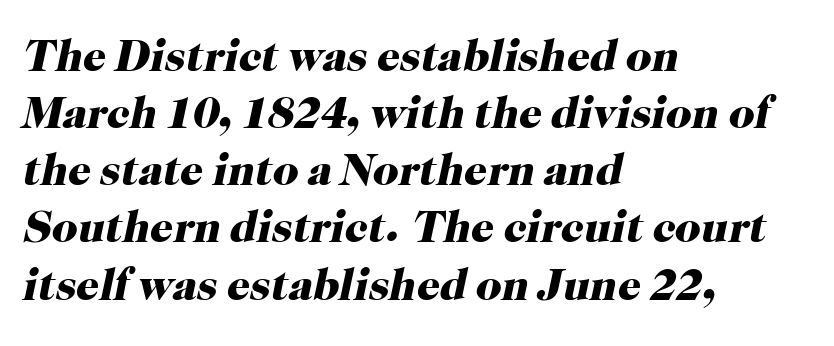
Q: Is the text bold? A: Yes.
Q: Is the text italic (slanted)? A: Yes, it leans right by about 12 degrees.
Q: Is the typeface a serif or a sans-serif typeface? A: Serif.
Q: Is the text underlined? A: No.
Q: How is the paragraph aligned? A: Left-aligned.
Q: Is the spacing between letters normal or unusually wide? A: Normal.
Q: Is the spacing between lines tight, normal or loose? A: Normal.
Q: Width (condensed, normal, or wide)? A: Normal.
Q: Stroke contrast? A: High.
Q: x-height? A: Medium.
Q: Monospaced? A: No.
